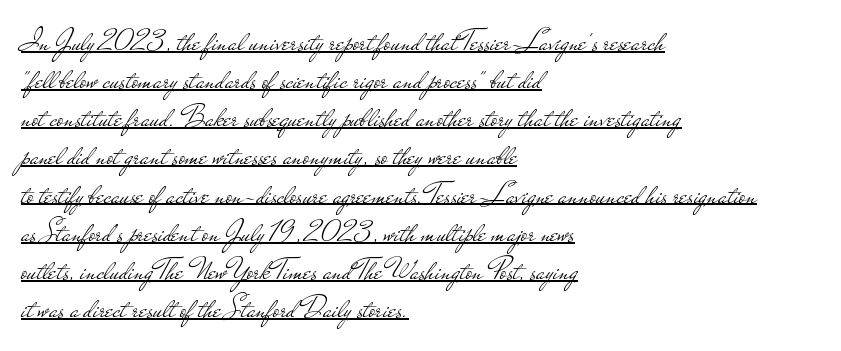
{"serif": "no", "bold": "no", "weight": "light", "width": "wide", "stroke_contrast": "low", "x_height": "small", "monospaced": "no", "underline": "yes", "align": "left", "line_spacing_ratio": 1.23, "letter_spacing": "normal", "letter_spacing_em": 0.0, "glyph_px": 31}
